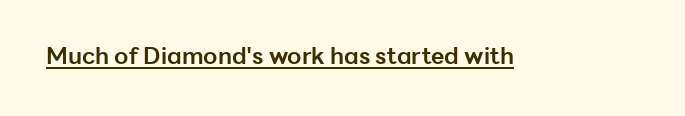
Q: Is the text bold? A: Yes.
Q: Is the text italic (slanted)? A: No, it is upright.
Q: Is the text underlined? A: Yes.
Q: Is the spacing between letters normal or unusually wide? A: Normal.
